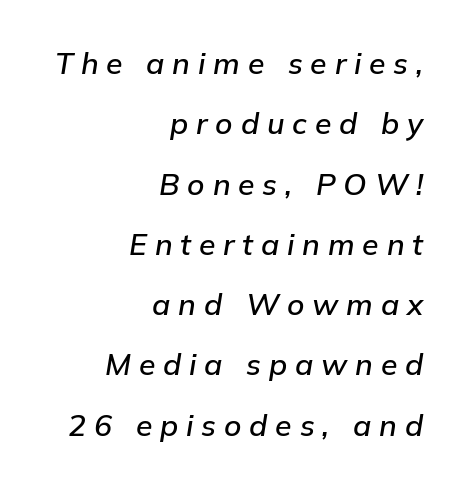
The image shows 30 px semibold type, italic (leaning right); set right-aligned, loose line spacing (2.01x), unusually wide letter spacing (+0.26 em), not underlined; low stroke contrast and a medium x-height.
